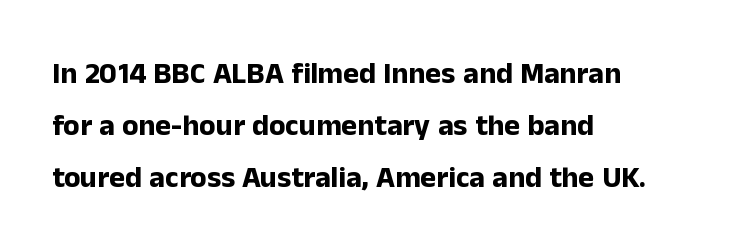
Tall strokes in this sample are plumb rather than angled. Plain, unruled lines of type. The passage shown is emphatically bold. These lines are rendered in a variable-pitch font.
